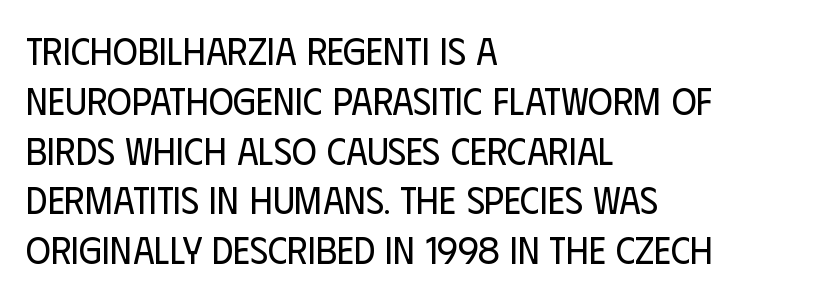
{"serif": "no", "italic": "no", "bold": "no", "weight": "regular", "width": "condensed", "stroke_contrast": "low", "x_height": "large", "monospaced": "no", "underline": "no", "align": "left", "line_spacing": "normal", "line_spacing_ratio": 1.31, "letter_spacing": "normal", "letter_spacing_em": 0.0, "glyph_px": 38}
